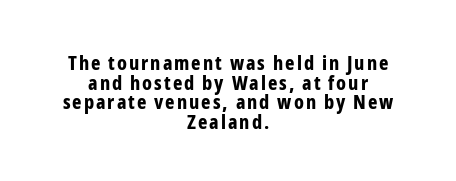
{"italic": "no", "bold": "yes", "underline": "no", "align": "center", "line_spacing": "tight", "line_spacing_ratio": 0.98, "glyph_px": 20}
